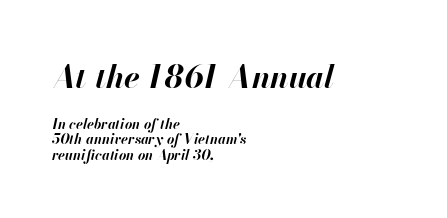
The image shows 32 px bold type, italic (leaning right); set left-aligned, tight line spacing (1.1x), normal letter spacing, not underlined; the first (top) block is 2.29x larger; high stroke contrast and a small x-height.
